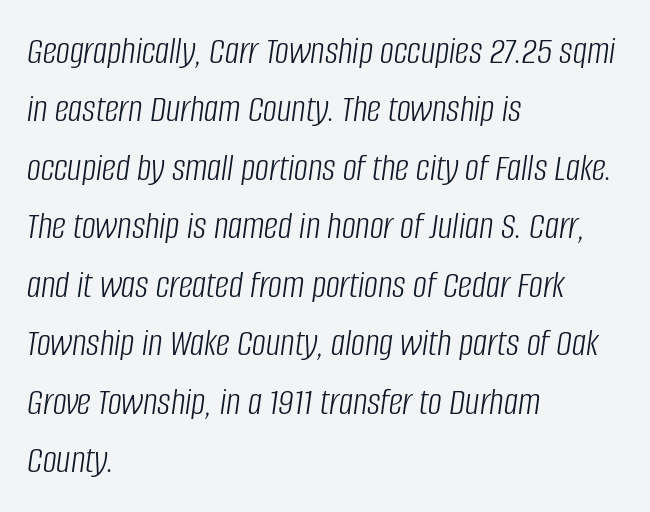
{"italic": "yes", "lean": "right", "slant_degrees": 8, "bold": "no", "weight": "light", "width": "condensed", "stroke_contrast": "low", "x_height": "large", "monospaced": "no", "underline": "no", "align": "left", "line_spacing": "normal", "line_spacing_ratio": 1.5, "letter_spacing": "normal", "letter_spacing_em": 0.0, "glyph_px": 39}
